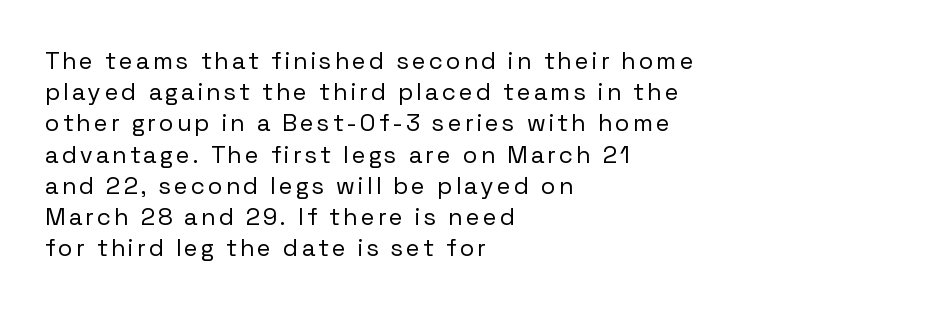
{"italic": "no", "bold": "no", "underline": "no", "align": "left", "line_spacing": "normal", "line_spacing_ratio": 1.3, "glyph_px": 24}
